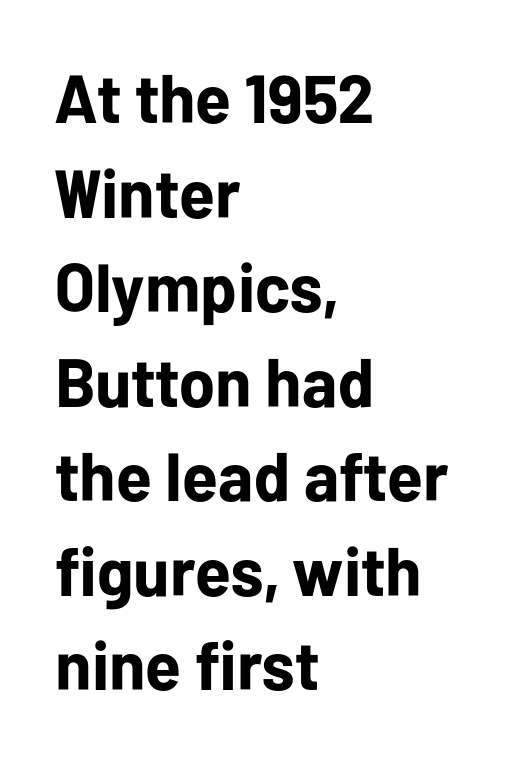
{"serif": "no", "italic": "no", "bold": "yes", "weight": "bold", "width": "normal", "stroke_contrast": "low", "x_height": "medium", "monospaced": "no", "underline": "no", "align": "left", "line_spacing": "normal", "line_spacing_ratio": 1.39, "letter_spacing": "normal", "letter_spacing_em": 0.0, "glyph_px": 68}
